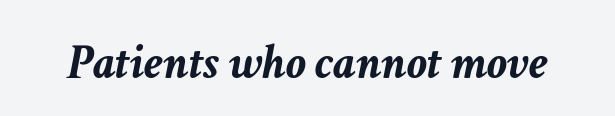
{"italic": "yes", "lean": "right", "slant_degrees": 11, "bold": "yes", "weight": "semibold", "width": "normal", "stroke_contrast": "low", "x_height": "medium", "monospaced": "no", "underline": "no", "letter_spacing": "normal", "letter_spacing_em": 0.0, "glyph_px": 50}
